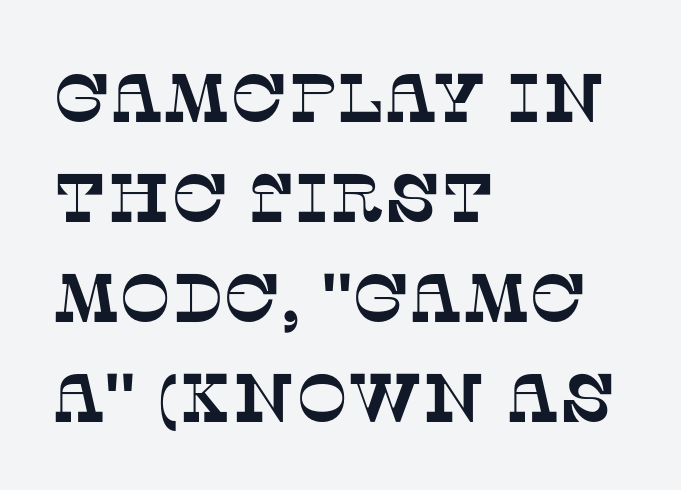
The image shows 69 px serif type; set left-aligned, normal line spacing (1.45x), normal letter spacing, not underlined; low stroke contrast and a large x-height.
